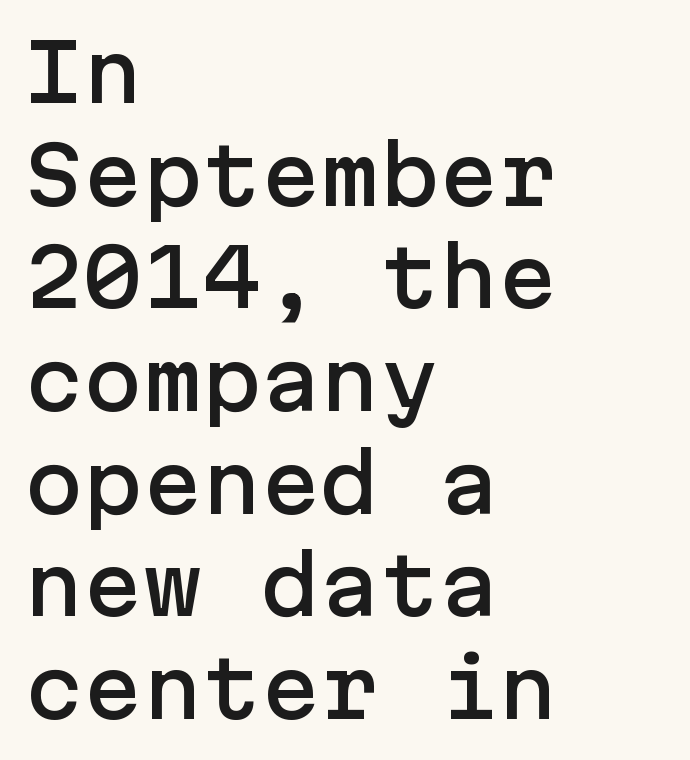
Q: Is the text italic (slanted)? A: No, it is upright.
Q: Is the typeface a serif or a sans-serif typeface? A: Sans-serif.
Q: Is the text underlined? A: No.
Q: How is the paragraph aligned? A: Left-aligned.
Q: Is the spacing between letters normal or unusually wide? A: Normal.
Q: Is the spacing between lines tight, normal or loose? A: Normal.
Q: Width (condensed, normal, or wide)? A: Normal.
Q: Stroke contrast? A: Low.
Q: x-height? A: Medium.
